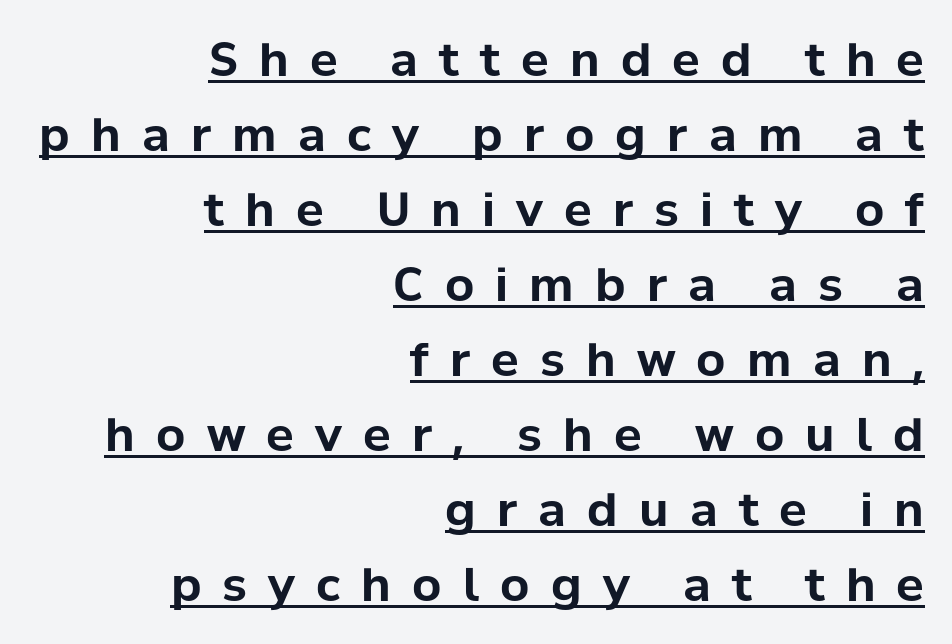
Q: Is the text bold? A: Yes.
Q: Is the text italic (slanted)? A: No, it is upright.
Q: Is the typeface a serif or a sans-serif typeface? A: Sans-serif.
Q: Is the text underlined? A: Yes.
Q: How is the paragraph aligned? A: Right-aligned.
Q: Is the spacing between letters normal or unusually wide? A: Unusually wide.
Q: Is the spacing between lines tight, normal or loose? A: Normal.
Q: Width (condensed, normal, or wide)? A: Normal.
Q: Stroke contrast? A: Low.
Q: x-height? A: Medium.
Q: Monospaced? A: No.
